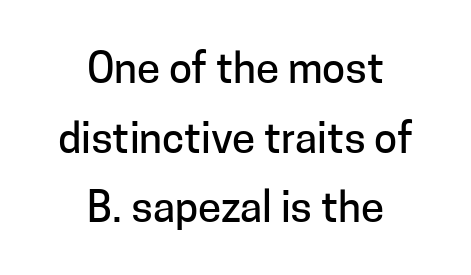
Q: Is the text italic (slanted)? A: No, it is upright.
Q: Is the typeface a serif or a sans-serif typeface? A: Sans-serif.
Q: Is the text underlined? A: No.
Q: How is the paragraph aligned? A: Centered.
Q: Is the spacing between letters normal or unusually wide? A: Normal.
Q: Is the spacing between lines tight, normal or loose? A: Normal.
Q: Width (condensed, normal, or wide)? A: Normal.
Q: Stroke contrast? A: Low.
Q: x-height? A: Medium.
Q: Monospaced? A: No.
